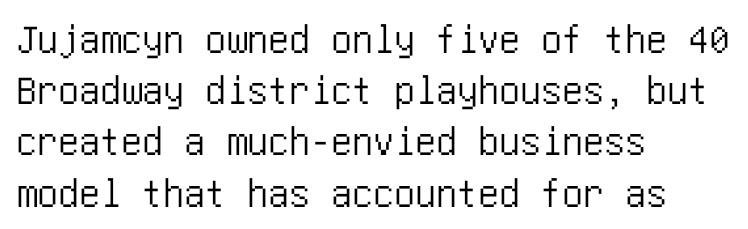
{"serif": "no", "italic": "no", "width": "condensed", "stroke_contrast": "low", "x_height": "large", "underline": "no", "align": "left", "line_spacing_ratio": 1.22, "letter_spacing": "normal", "letter_spacing_em": 0.0, "glyph_px": 42}
